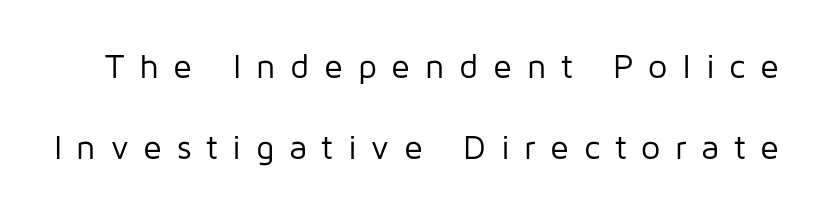
Q: Is the text bold? A: No.
Q: Is the text italic (slanted)? A: No, it is upright.
Q: Is the typeface a serif or a sans-serif typeface? A: Sans-serif.
Q: Is the text underlined? A: No.
Q: Is the spacing between letters normal or unusually wide? A: Unusually wide.
Q: Is the spacing between lines tight, normal or loose? A: Loose.
Q: Width (condensed, normal, or wide)? A: Normal.
Q: Stroke contrast? A: Low.
Q: x-height? A: Medium.
Q: Monospaced? A: No.
